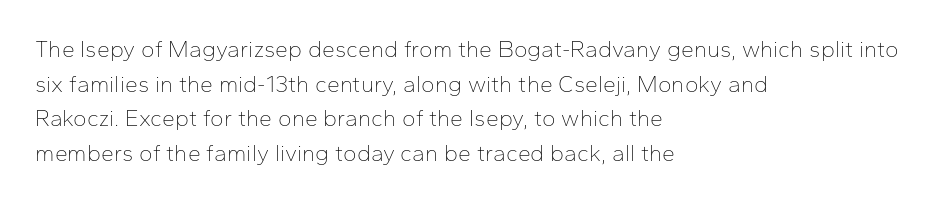
Vertical strokes here are truly vertical. Is the block centered? No — it sits flush against the left margin. Standard letterfit; no display-style spreading of the glyphs. This is not heavy type; no bold has been used.
